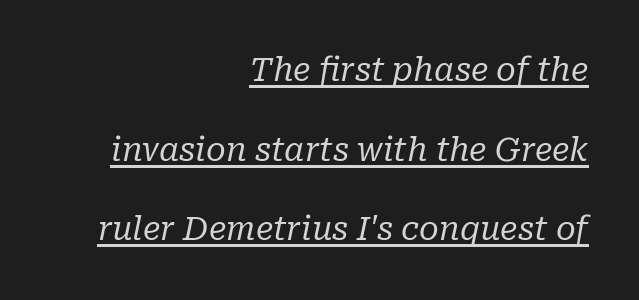
The image shows 32 px regular-weight serif type, italic (leaning right); set right-aligned, loose line spacing (2.49x), normal letter spacing, underlined; low stroke contrast and a medium x-height.
